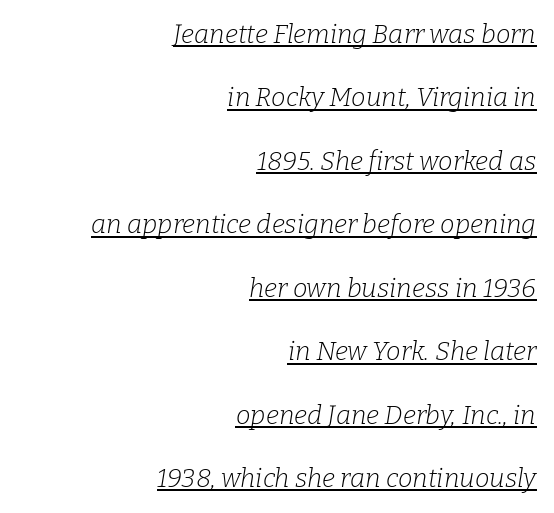
A typesetter would mark this as italic. Compared with undecorated copy, this sample adds a rule below the words. The rag falls on the left side of this text block. How are the letters spaced? Ordinarily, with no added tracking. A great deal of white space separates one row of letters from the next. No extra ink here — the face is not bold.
